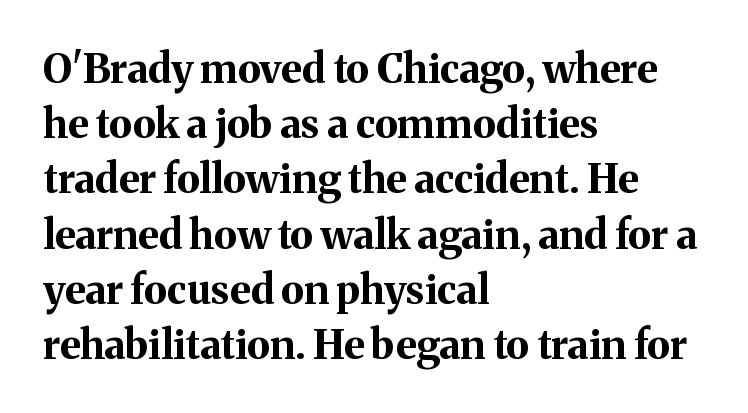
Q: Is the text bold? A: Yes.
Q: Is the text italic (slanted)? A: No, it is upright.
Q: Is the typeface a serif or a sans-serif typeface? A: Serif.
Q: Is the text underlined? A: No.
Q: How is the paragraph aligned? A: Left-aligned.
Q: Is the spacing between letters normal or unusually wide? A: Normal.
Q: Is the spacing between lines tight, normal or loose? A: Normal.
Q: Width (condensed, normal, or wide)? A: Normal.
Q: Stroke contrast? A: Medium.
Q: x-height? A: Medium.
Q: Monospaced? A: No.
